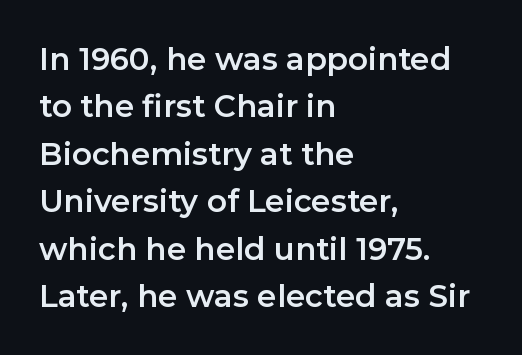
The image shows 31 px sans-serif type, upright; set left-aligned, normal line spacing (1.53x), normal letter spacing, not underlined; low stroke contrast and a medium x-height.
